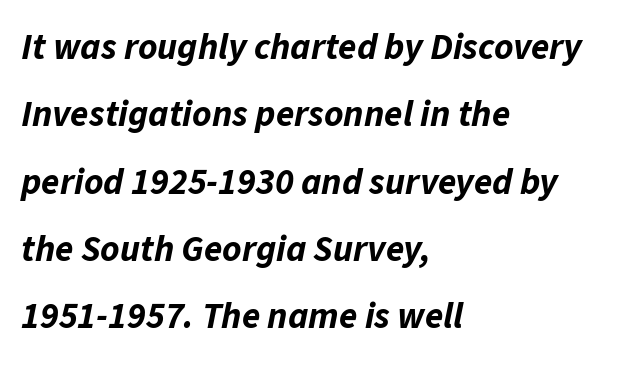
The image shows 37 px bold type, italic (leaning right); set left-aligned, line spacing 1.82x, normal letter spacing, not underlined; low stroke contrast and a medium x-height.
